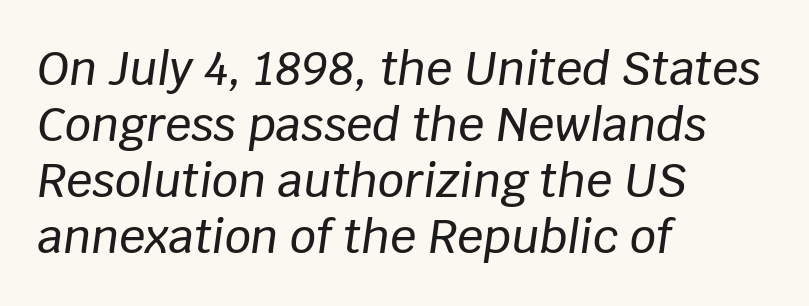
The image shows 46 px text type, italic (leaning right); set left-aligned, line spacing 1.22x, normal letter spacing, not underlined; low stroke contrast and a large x-height.
